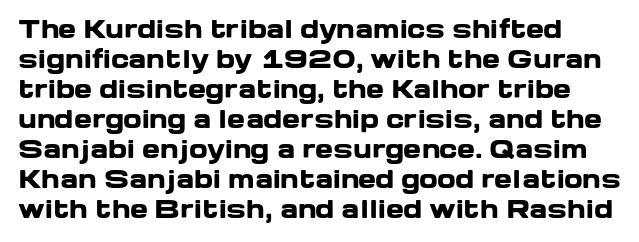
The image shows 24 px bold type, upright; set normal line spacing (1.25x), normal letter spacing, not underlined.
